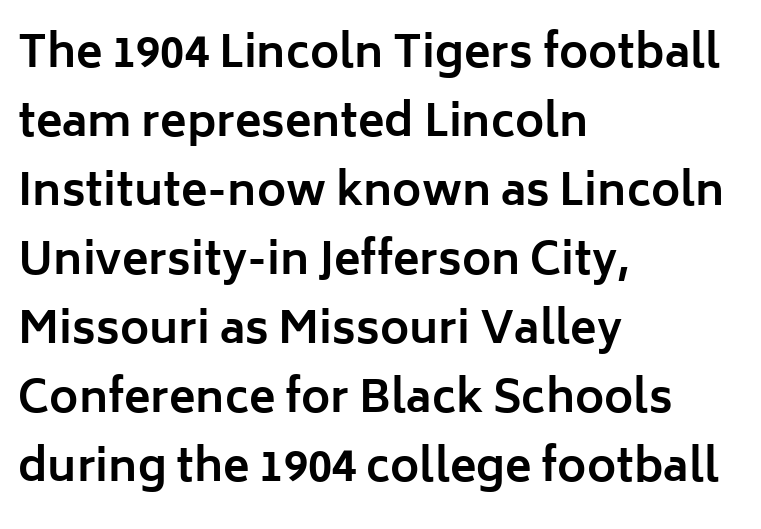
{"serif": "no", "italic": "no", "bold": "yes", "weight": "bold", "width": "normal", "stroke_contrast": "low", "x_height": "medium", "monospaced": "no", "underline": "no", "align": "left", "line_spacing": "normal", "line_spacing_ratio": 1.57, "letter_spacing": "normal", "letter_spacing_em": 0.0, "glyph_px": 44}
